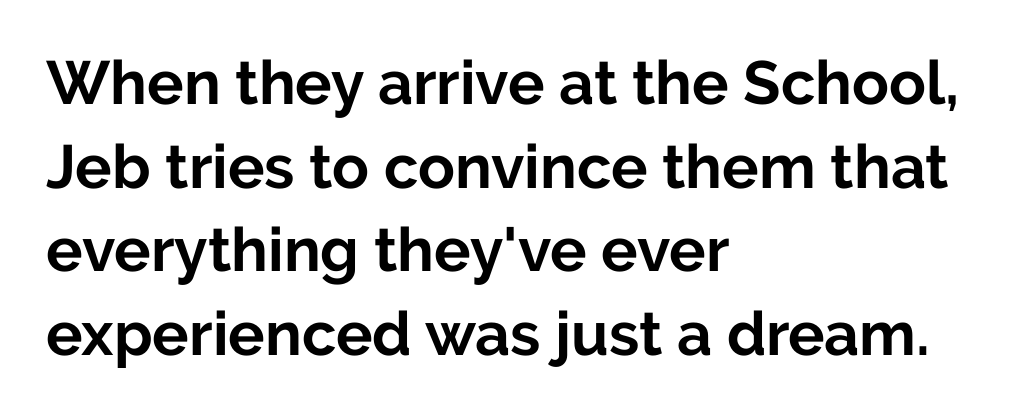
The image shows 61 px bold sans-serif type, upright; set left-aligned, normal line spacing (1.37x), normal letter spacing, not underlined; low stroke contrast and a medium x-height.
